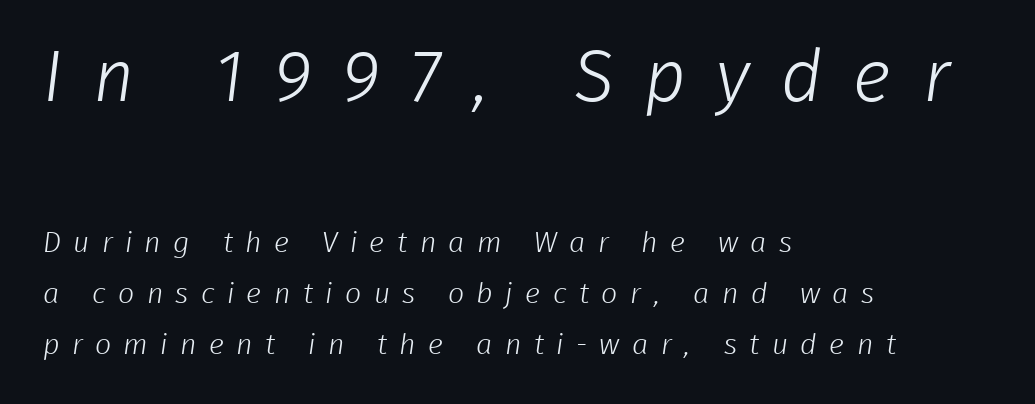
The image shows 73 px light sans-serif type; set left-aligned, line spacing 1.75x, unusually wide letter spacing (+0.42 em), not underlined; the first (top) block is 2.52x larger; low stroke contrast and a medium x-height.
